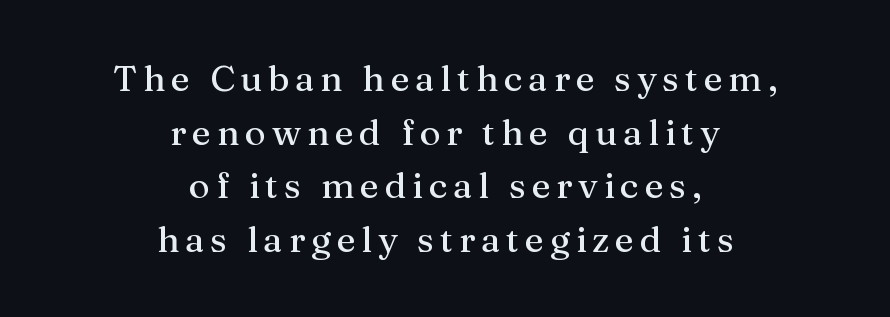
The image shows 36 px serif type, upright; set centered, normal line spacing (1.49x), not underlined; medium stroke contrast and a medium x-height.
